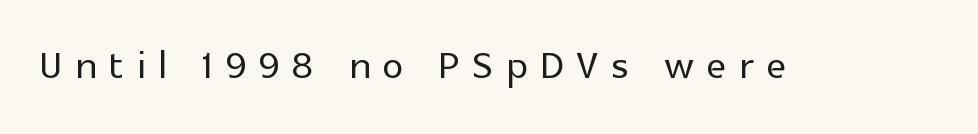
{"serif": "no", "italic": "no", "width": "normal", "x_height": "medium", "monospaced": "no", "underline": "no", "letter_spacing": "wide", "letter_spacing_em": 0.24, "glyph_px": 53}
